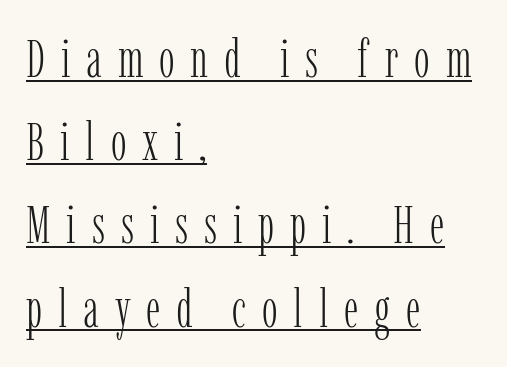
Q: Is the text bold? A: No.
Q: Is the text italic (slanted)? A: No, it is upright.
Q: Is the typeface a serif or a sans-serif typeface? A: Serif.
Q: Is the text underlined? A: Yes.
Q: How is the paragraph aligned? A: Left-aligned.
Q: Is the spacing between letters normal or unusually wide? A: Unusually wide.
Q: Is the spacing between lines tight, normal or loose? A: Normal.
Q: Width (condensed, normal, or wide)? A: Condensed.
Q: Stroke contrast? A: Low.
Q: x-height? A: Medium.
Q: Monospaced? A: No.
